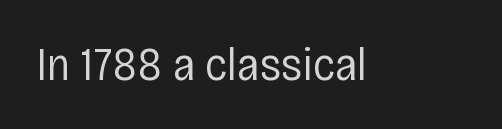
Q: Is the text bold? A: No.
Q: Is the text italic (slanted)? A: No, it is upright.
Q: Is the typeface a serif or a sans-serif typeface? A: Sans-serif.
Q: Is the text underlined? A: No.
Q: Is the spacing between letters normal or unusually wide? A: Normal.
Q: Width (condensed, normal, or wide)? A: Condensed.
Q: Stroke contrast? A: Low.
Q: x-height? A: Large.
Q: Monospaced? A: No.
